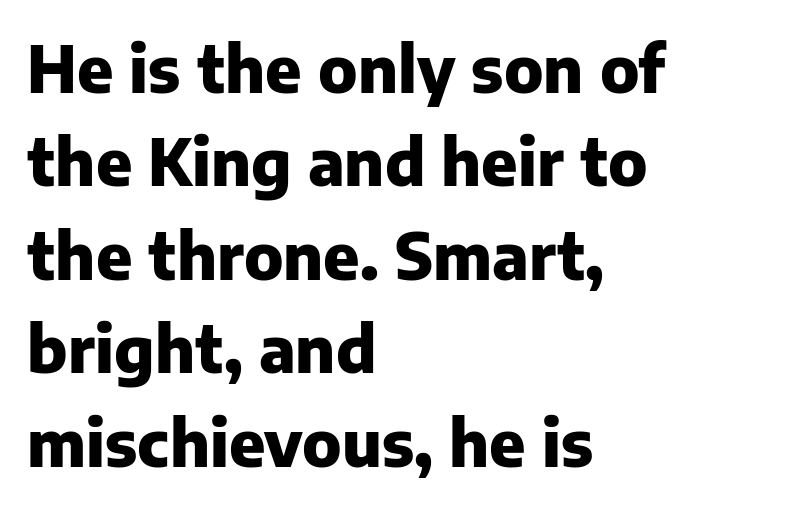
Q: Is the text bold? A: Yes.
Q: Is the text italic (slanted)? A: No, it is upright.
Q: Is the typeface a serif or a sans-serif typeface? A: Sans-serif.
Q: Is the text underlined? A: No.
Q: How is the paragraph aligned? A: Left-aligned.
Q: Is the spacing between letters normal or unusually wide? A: Normal.
Q: Is the spacing between lines tight, normal or loose? A: Normal.
Q: Width (condensed, normal, or wide)? A: Normal.
Q: Stroke contrast? A: Low.
Q: x-height? A: Medium.
Q: Monospaced? A: No.
